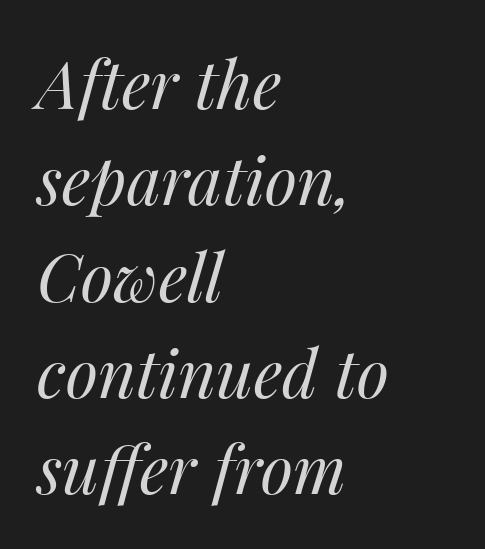
The image shows 66 px regular-weight type, italic (leaning right); set left-aligned, normal line spacing (1.46x), normal letter spacing, not underlined; medium stroke contrast and a medium x-height.
